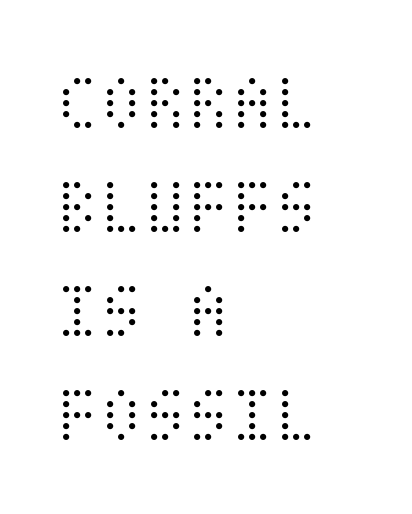
{"italic": "no", "bold": "no", "weight": "light", "width": "condensed", "stroke_contrast": "medium", "x_height": "large", "underline": "no", "align": "left", "line_spacing": "normal", "line_spacing_ratio": 1.3, "letter_spacing": "normal", "letter_spacing_em": 0.0, "glyph_px": 80}
